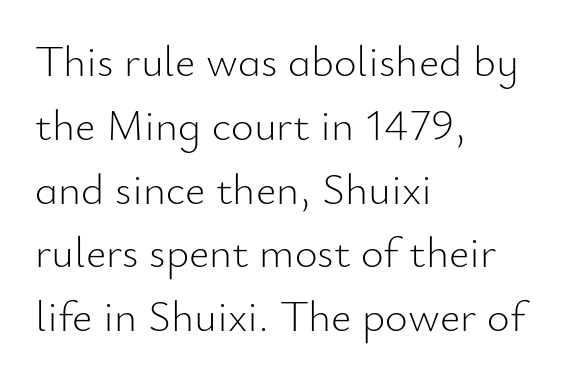
The image shows 44 px light sans-serif type, upright; set left-aligned, normal line spacing (1.45x), normal letter spacing, not underlined; low stroke contrast and a small x-height.
